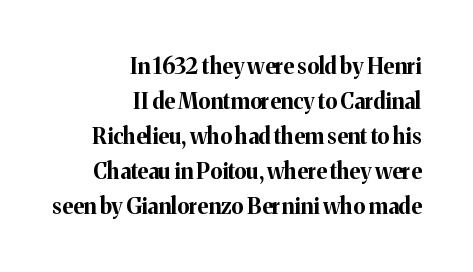
Q: Is the text bold? A: Yes.
Q: Is the text italic (slanted)? A: No, it is upright.
Q: Is the text underlined? A: No.
Q: How is the paragraph aligned? A: Right-aligned.
Q: Is the spacing between letters normal or unusually wide? A: Normal.
Q: Is the spacing between lines tight, normal or loose? A: Normal.
